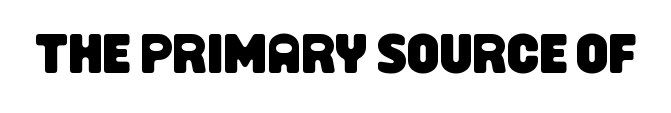
Q: Is the typeface a serif or a sans-serif typeface? A: Sans-serif.
Q: Is the text underlined? A: No.
Q: Is the spacing between letters normal or unusually wide? A: Normal.
Q: Width (condensed, normal, or wide)? A: Condensed.
Q: Stroke contrast? A: Low.
Q: x-height? A: Large.
Q: Monospaced? A: No.
